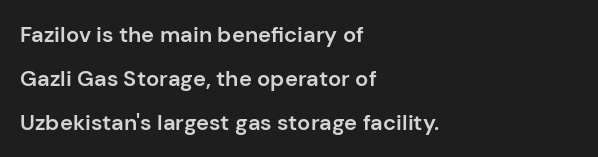
Q: Is the text bold? A: Semi-bold.
Q: Is the text italic (slanted)? A: No, it is upright.
Q: Is the text underlined? A: No.
Q: How is the paragraph aligned? A: Left-aligned.
Q: Is the spacing between letters normal or unusually wide? A: Normal.
Q: Is the spacing between lines tight, normal or loose? A: Loose.
